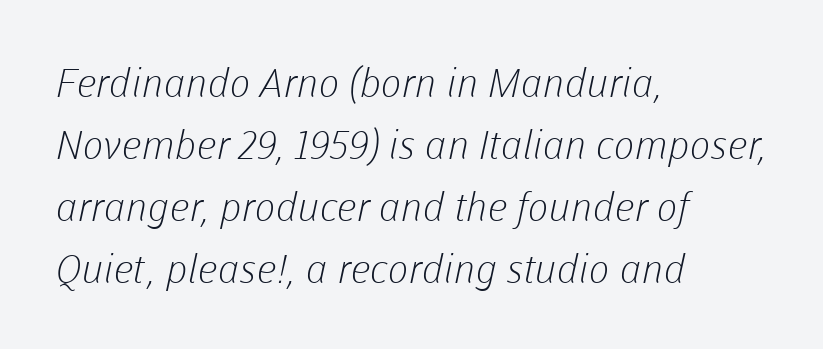
The image shows 40 px light sans-serif type; set left-aligned, normal line spacing (1.55x), normal letter spacing, not underlined; low stroke contrast and a medium x-height.
